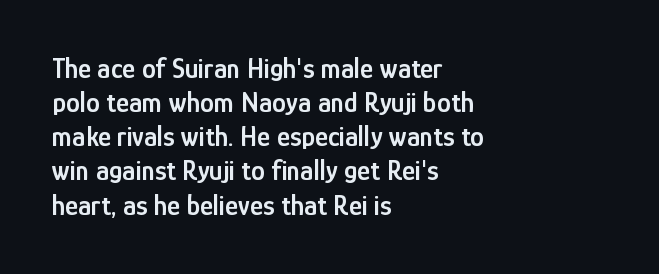
{"serif": "no", "italic": "no", "bold": "semi", "weight": "semibold", "width": "condensed", "stroke_contrast": "low", "x_height": "medium", "monospaced": "no", "underline": "no", "align": "left", "line_spacing_ratio": 1.22, "letter_spacing": "normal", "letter_spacing_em": 0.0, "glyph_px": 28}
